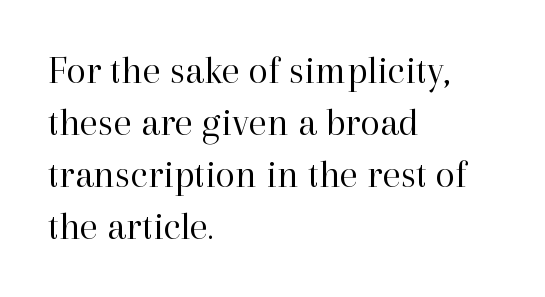
{"serif": "yes", "italic": "no", "bold": "no", "weight": "regular", "width": "normal", "stroke_contrast": "high", "x_height": "medium", "monospaced": "no", "underline": "no", "align": "left", "line_spacing": "normal", "line_spacing_ratio": 1.3, "letter_spacing": "normal", "letter_spacing_em": 0.0, "glyph_px": 40}
